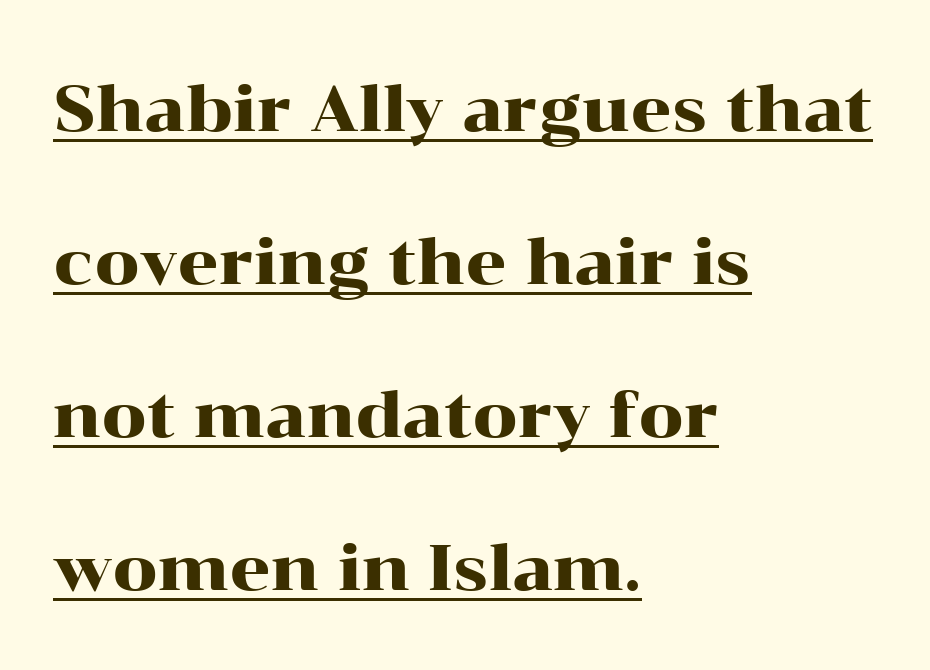
Q: Is the text italic (slanted)? A: No, it is upright.
Q: Is the typeface a serif or a sans-serif typeface? A: Serif.
Q: Is the text underlined? A: Yes.
Q: How is the paragraph aligned? A: Left-aligned.
Q: Is the spacing between letters normal or unusually wide? A: Normal.
Q: Is the spacing between lines tight, normal or loose? A: Loose.
Q: Width (condensed, normal, or wide)? A: Wide.
Q: Stroke contrast? A: High.
Q: x-height? A: Medium.
Q: Monospaced? A: No.
